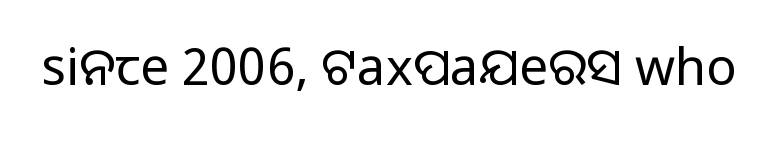
Compared with a typical body face, this is equally light or lighter still. Is the letter spacing exaggerated? No — it looks like the ordinary default. The font family rendered here belongs to the sans-serif group. Just letters on the line, the space beneath them empty. Vertical strokes here are truly vertical. You could not count columns in this text — the font is proportionally spaced.
